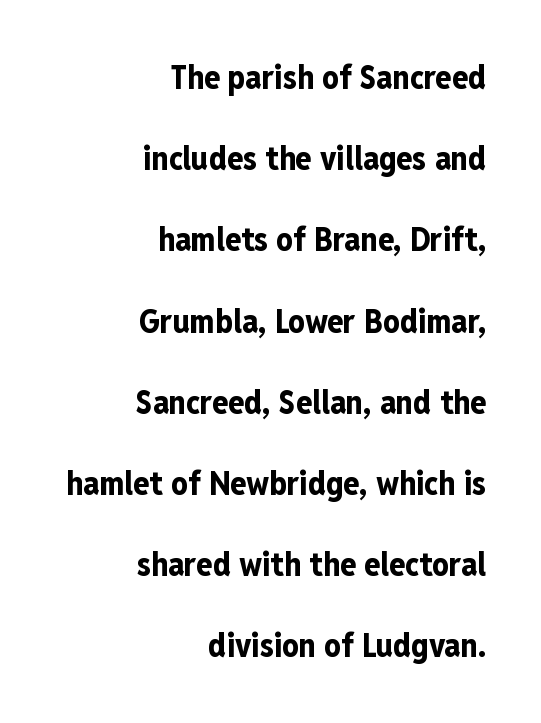
The image shows 33 px bold, condensed sans-serif type, upright; set right-aligned, loose line spacing (2.46x), normal letter spacing, not underlined; low stroke contrast and a medium x-height.
